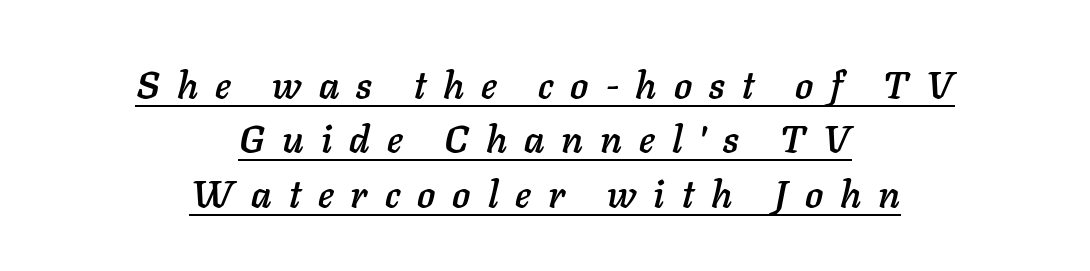
Q: Is the text italic (slanted)? A: Yes, it leans right by about 11 degrees.
Q: Is the text underlined? A: Yes.
Q: How is the paragraph aligned? A: Centered.
Q: Is the spacing between letters normal or unusually wide? A: Unusually wide.
Q: Is the spacing between lines tight, normal or loose? A: Normal.
Q: Width (condensed, normal, or wide)? A: Normal.
Q: Stroke contrast? A: Low.
Q: x-height? A: Medium.
Q: Monospaced? A: No.
